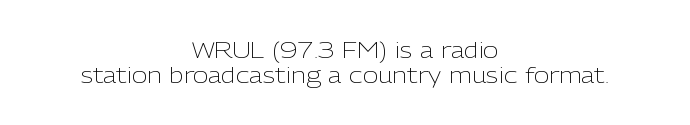
{"italic": "no", "bold": "no", "underline": "no", "align": "center", "line_spacing_ratio": 1.19, "letter_spacing": "normal", "letter_spacing_em": 0.0, "glyph_px": 21}
